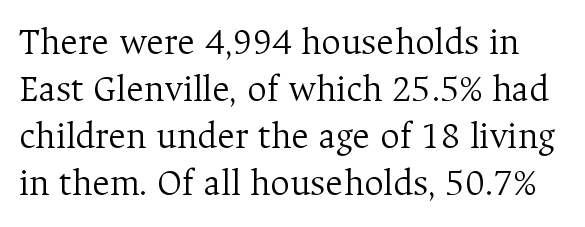
Q: Is the text bold? A: No.
Q: Is the text italic (slanted)? A: No, it is upright.
Q: Is the typeface a serif or a sans-serif typeface? A: Serif.
Q: Is the text underlined? A: No.
Q: Is the spacing between letters normal or unusually wide? A: Normal.
Q: Width (condensed, normal, or wide)? A: Normal.
Q: Stroke contrast? A: Medium.
Q: x-height? A: Medium.
Q: Monospaced? A: No.
